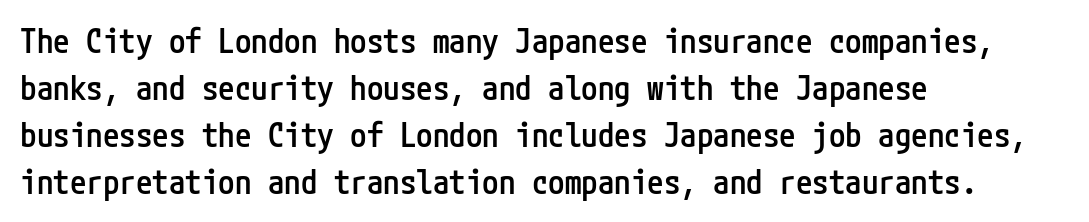
The face used here is rendered with its standard letterfit. Beneath every word, the page is bare. Leading: standard. Are there feet on the stems? There aren't — it's a sans. Style check: upright. Typeset ragged right — the left edge is the straight one.
